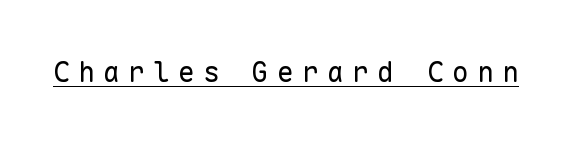
A light-to-regular cut is what we see here. The face used here is monospaced, like something from a code editor. Posture: straight, roman, zero tilt. Check where the strokes stop: nothing finishes them off — pure sans. The line texture is sparse and dotted thanks to wide tracking. What decoration does the sample have? An underline.
